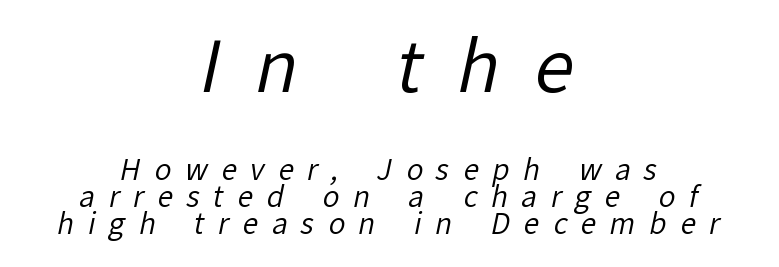
The image shows 71 px regular-weight sans-serif type; set centered, tight line spacing (0.97x), unusually wide letter spacing (+0.49 em), not underlined; the first (top) block is 2.54x larger; low stroke contrast and a medium x-height.
